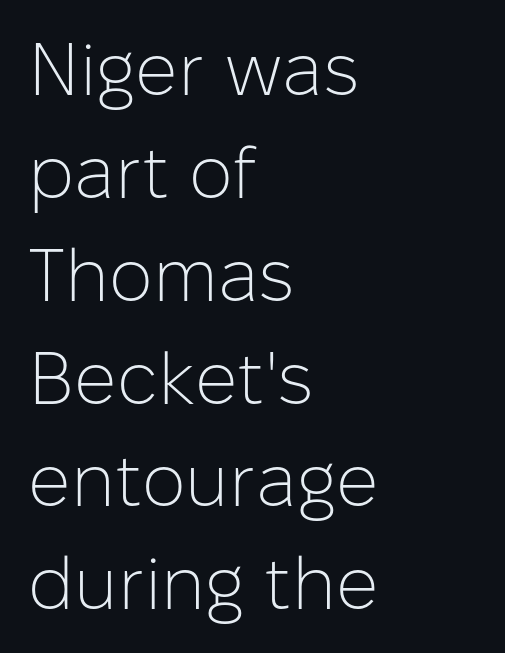
Q: Is the text bold? A: No.
Q: Is the text italic (slanted)? A: No, it is upright.
Q: Is the typeface a serif or a sans-serif typeface? A: Sans-serif.
Q: Is the text underlined? A: No.
Q: How is the paragraph aligned? A: Left-aligned.
Q: Is the spacing between letters normal or unusually wide? A: Normal.
Q: Is the spacing between lines tight, normal or loose? A: Normal.
Q: Width (condensed, normal, or wide)? A: Normal.
Q: Stroke contrast? A: Low.
Q: x-height? A: Medium.
Q: Monospaced? A: No.
